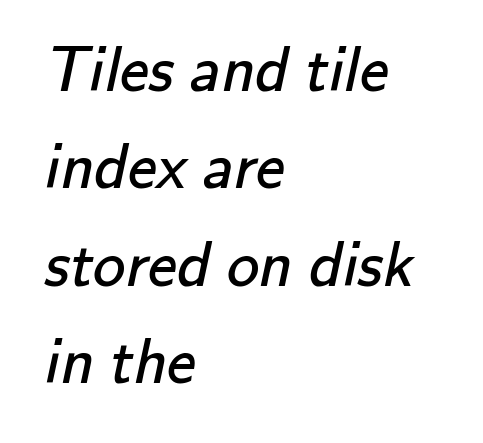
The image shows 65 px regular-weight sans-serif type; set left-aligned, normal line spacing (1.5x), normal letter spacing, not underlined; low stroke contrast and a small x-height.
